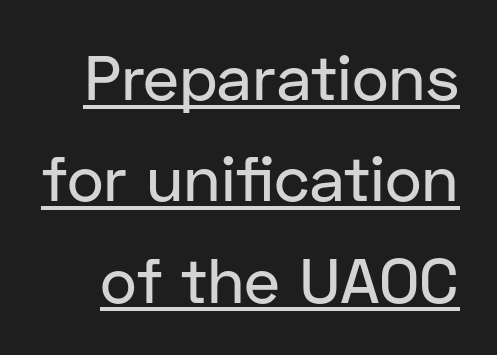
{"serif": "no", "italic": "no", "width": "normal", "stroke_contrast": "low", "x_height": "medium", "monospaced": "no", "underline": "yes", "line_spacing": "normal", "line_spacing_ratio": 1.61, "letter_spacing": "normal", "letter_spacing_em": 0.0, "glyph_px": 63}
